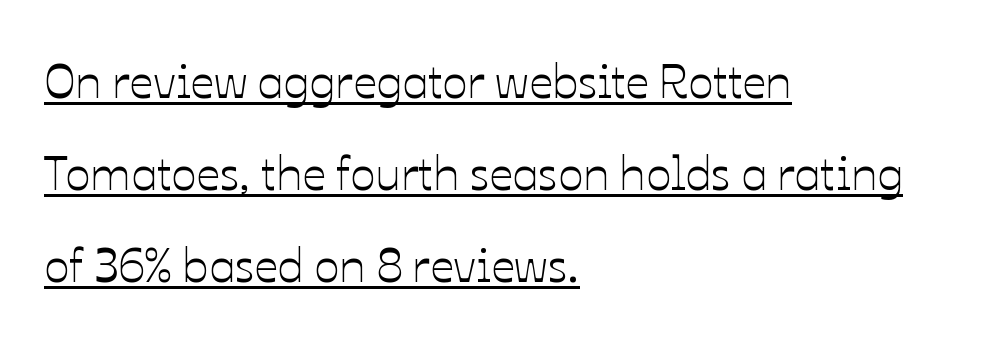
Regarding leading, the lines here are spaced well apart. In CSS terms this would be text-align: left. A typesetter would call this zero additional tracking. This is underlined copy, the kind a proofreader might mark for attention.
